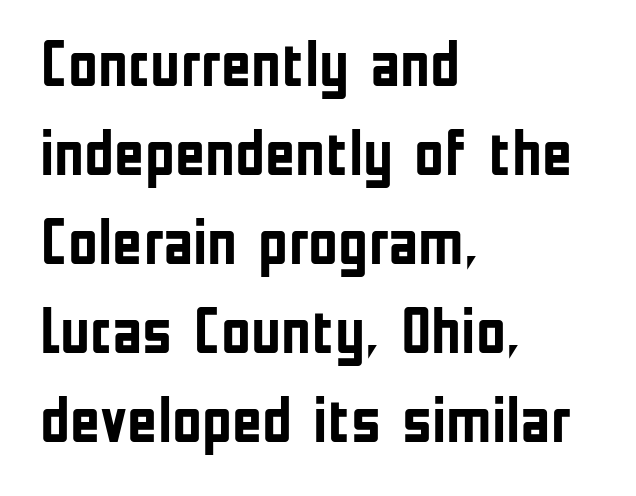
Q: Is the text bold? A: Yes.
Q: Is the text italic (slanted)? A: No, it is upright.
Q: Is the typeface a serif or a sans-serif typeface? A: Sans-serif.
Q: Is the text underlined? A: No.
Q: How is the paragraph aligned? A: Left-aligned.
Q: Is the spacing between letters normal or unusually wide? A: Normal.
Q: Is the spacing between lines tight, normal or loose? A: Normal.
Q: Width (condensed, normal, or wide)? A: Condensed.
Q: Stroke contrast? A: Low.
Q: x-height? A: Medium.
Q: Monospaced? A: No.
